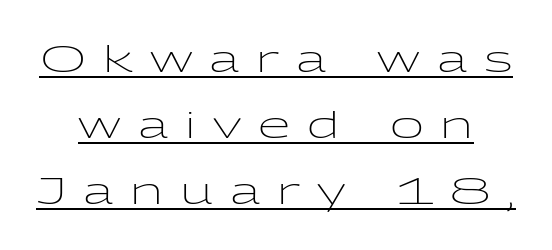
The image shows 37 px light, wide sans-serif type, upright; set line spacing 1.79x, unusually wide letter spacing (+0.46 em), underlined; low stroke contrast and a medium x-height.
